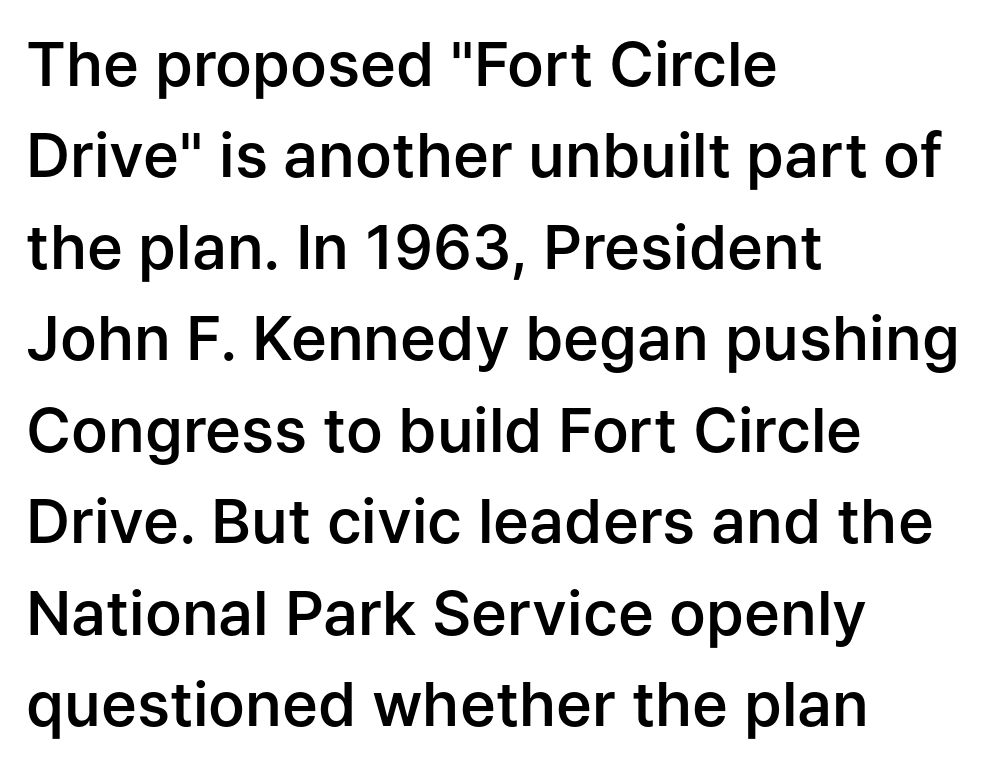
Is the letter spacing exaggerated? No — it looks like the ordinary default. You can tell it's not italic because the verticals are truly vertical. You could not count columns in this text — the font is proportionally spaced. This is moderately heavy type, rendered in semibold. This rendering uses left alignment, leaving the right contour irregular.
